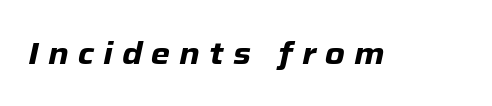
{"italic": "yes", "lean": "right", "slant_degrees": 12, "bold": "yes", "weight": "heavy", "width": "normal", "stroke_contrast": "low", "x_height": "medium", "monospaced": "no", "underline": "no", "letter_spacing": "wide", "letter_spacing_em": 0.29, "glyph_px": 31}
